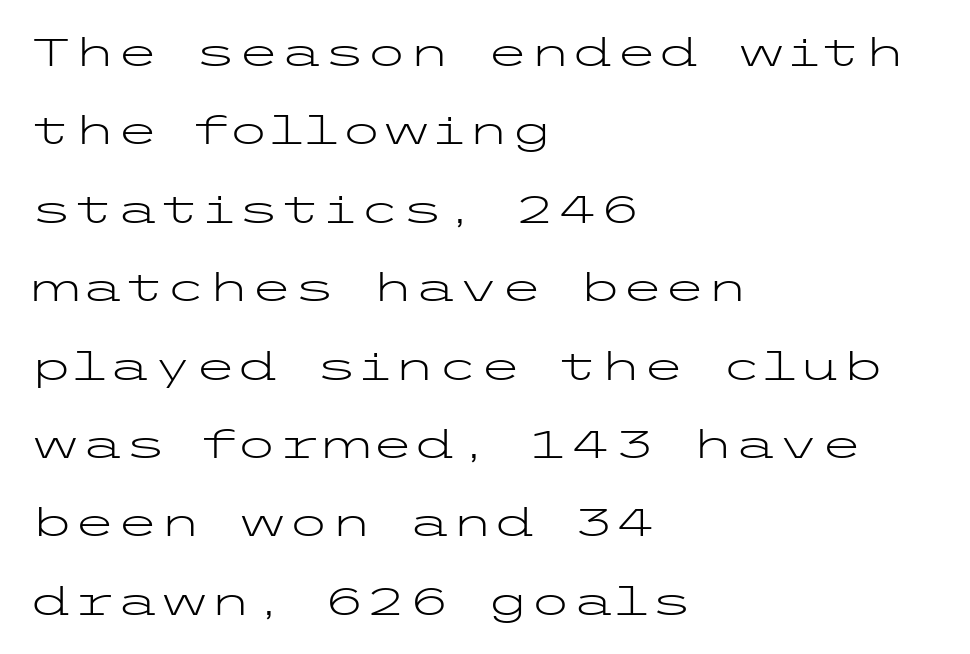
Q: Is the text bold? A: No.
Q: Is the text italic (slanted)? A: No, it is upright.
Q: Is the typeface a serif or a sans-serif typeface? A: Sans-serif.
Q: Is the text underlined? A: No.
Q: How is the paragraph aligned? A: Left-aligned.
Q: Is the spacing between letters normal or unusually wide? A: Normal.
Q: Is the spacing between lines tight, normal or loose? A: Loose.
Q: Width (condensed, normal, or wide)? A: Wide.
Q: Stroke contrast? A: Low.
Q: x-height? A: Medium.
